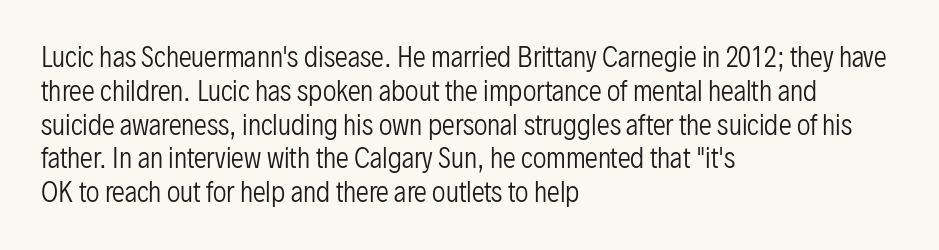
The image shows 26 px text type, upright; set left-aligned, normal line spacing (1.3x), normal letter spacing, not underlined.
